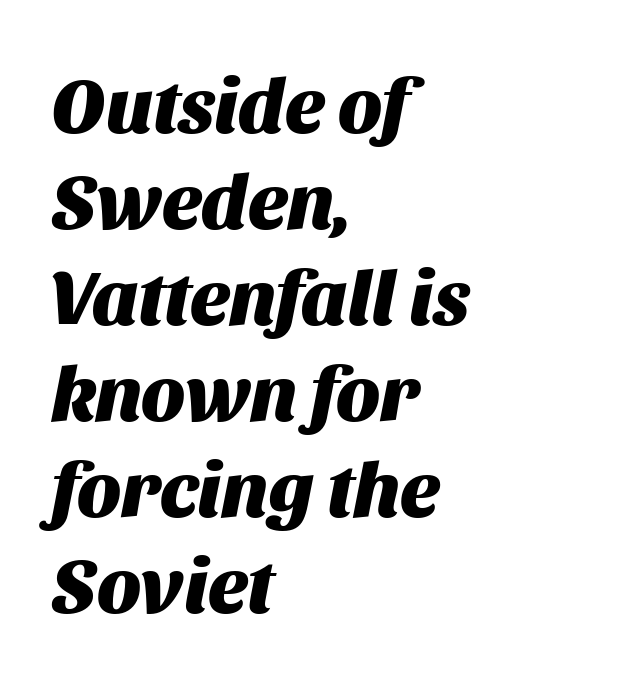
{"italic": "yes", "lean": "right", "slant_degrees": 11, "bold": "yes", "weight": "heavy", "width": "normal", "stroke_contrast": "medium", "x_height": "large", "monospaced": "no", "underline": "no", "align": "left", "line_spacing_ratio": 1.23, "letter_spacing": "normal", "letter_spacing_em": 0.0, "glyph_px": 78}
